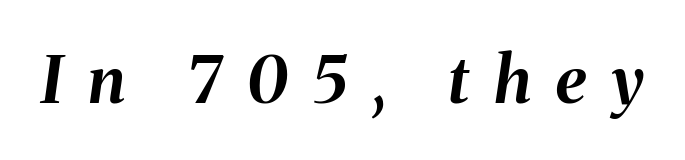
Glyph-to-glyph distance is far greater than everyday printed text. Style check: oblique. Spacing verdict: proportional, widths tailored to each character. Just letters on the line, the space beneath them empty.
